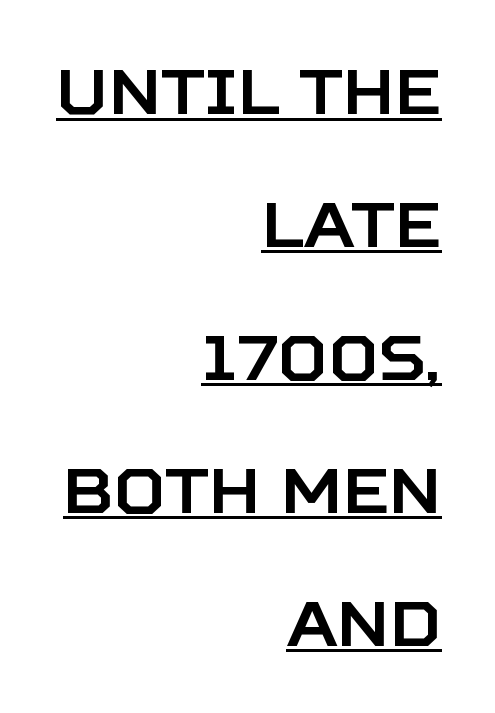
The image shows 63 px sans-serif type, upright; set right-aligned, loose line spacing (2.11x), normal letter spacing, underlined; low stroke contrast and a large x-height.
